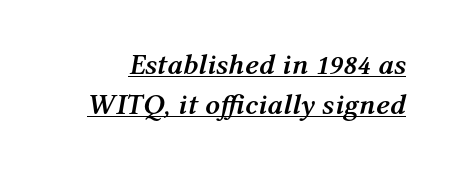
The image shows 29 px semibold type, italic (leaning right); set normal line spacing (1.37x), normal letter spacing, underlined; medium stroke contrast and a medium x-height.
